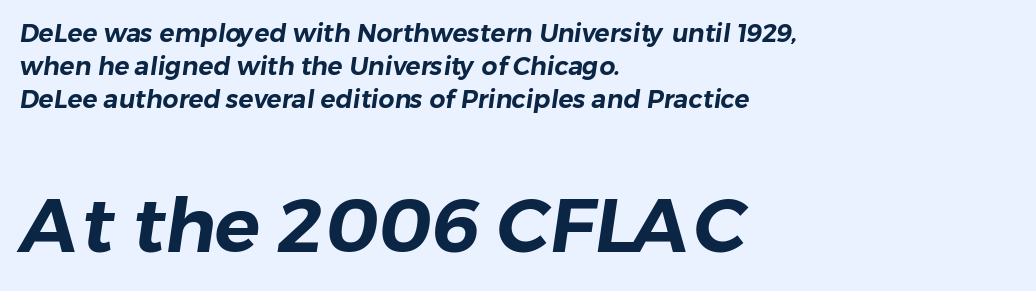
{"serif": "no", "width": "normal", "stroke_contrast": "low", "x_height": "medium", "monospaced": "no", "underline": "no", "align": "left", "line_spacing": "normal", "line_spacing_ratio": 1.32, "letter_spacing": "normal", "letter_spacing_em": 0.0, "larger_block": "second", "size_ratio": 3.04, "glyph_px": 76}
